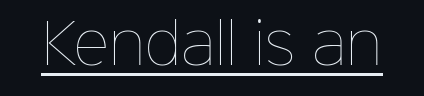
{"italic": "no", "bold": "no", "weight": "thin", "width": "normal", "stroke_contrast": "low", "x_height": "medium", "monospaced": "no", "underline": "yes", "letter_spacing": "normal", "letter_spacing_em": 0.0, "glyph_px": 55}
